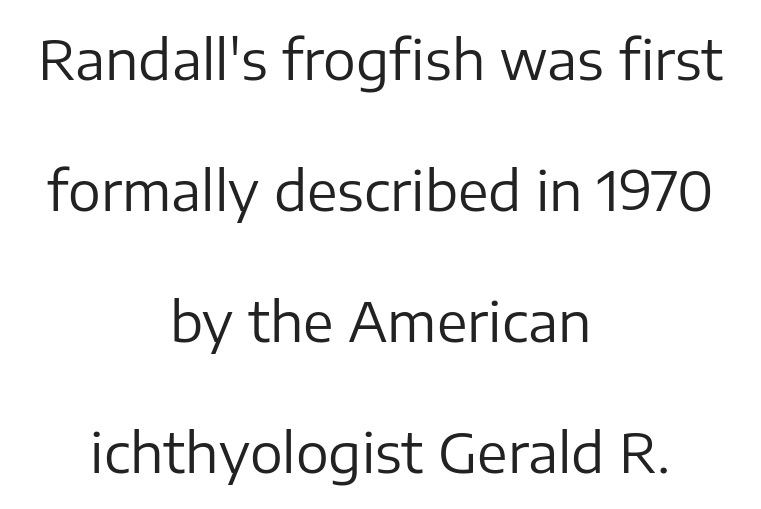
Q: Is the text bold? A: No.
Q: Is the text italic (slanted)? A: No, it is upright.
Q: Is the typeface a serif or a sans-serif typeface? A: Sans-serif.
Q: Is the text underlined? A: No.
Q: How is the paragraph aligned? A: Centered.
Q: Is the spacing between letters normal or unusually wide? A: Normal.
Q: Is the spacing between lines tight, normal or loose? A: Loose.
Q: Width (condensed, normal, or wide)? A: Normal.
Q: Stroke contrast? A: Low.
Q: x-height? A: Medium.
Q: Monospaced? A: No.
